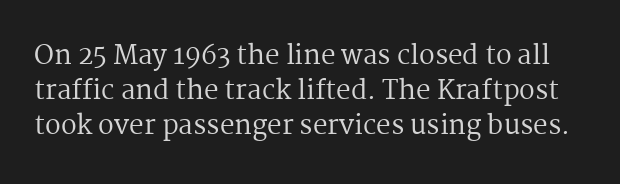
The image shows 26 px text type, upright; set normal line spacing (1.35x), normal letter spacing, not underlined.
